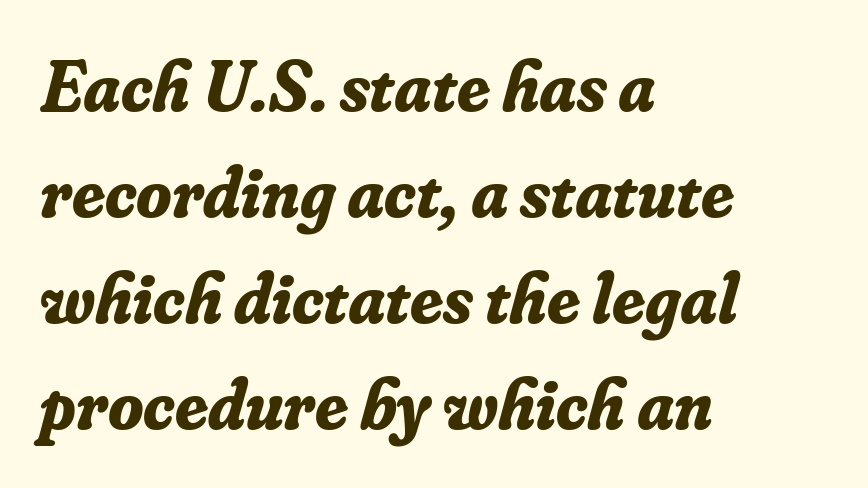
Q: Is the text bold? A: Yes.
Q: Is the text italic (slanted)? A: Yes, it leans right by about 16 degrees.
Q: Is the typeface a serif or a sans-serif typeface? A: Serif.
Q: Is the text underlined? A: No.
Q: How is the paragraph aligned? A: Left-aligned.
Q: Is the spacing between letters normal or unusually wide? A: Normal.
Q: Is the spacing between lines tight, normal or loose? A: Normal.
Q: Width (condensed, normal, or wide)? A: Normal.
Q: Stroke contrast? A: Low.
Q: x-height? A: Small.
Q: Monospaced? A: No.
